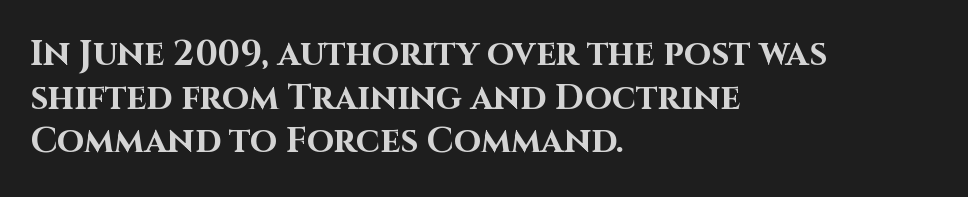
{"serif": "no", "italic": "no", "bold": "yes", "weight": "bold", "width": "normal", "stroke_contrast": "high", "x_height": "large", "monospaced": "no", "underline": "no", "align": "left", "line_spacing": "normal", "line_spacing_ratio": 1.25, "letter_spacing": "normal", "letter_spacing_em": 0.0, "glyph_px": 35}
